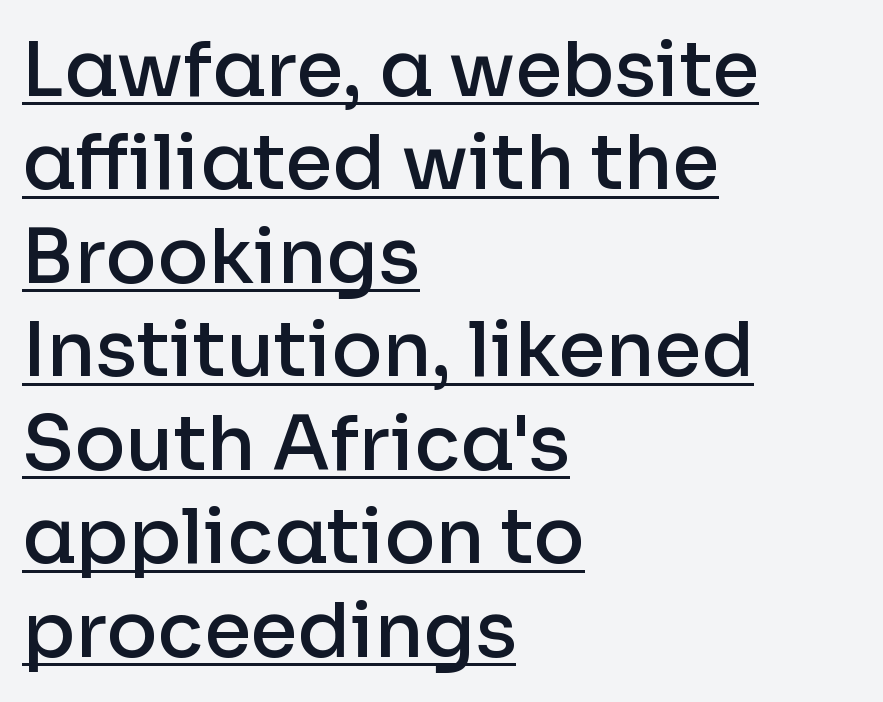
Varying glyph widths throughout — classic text-font behaviour. The setting favours the left margin, as ordinary paragraphs usually do. Is there any slant? The stems are plumb. The letters sit at their default tracking, neither squeezed nor spread. Strokes here are thickened, but only to semibold level. The rendered words wear a rule along their underside.
